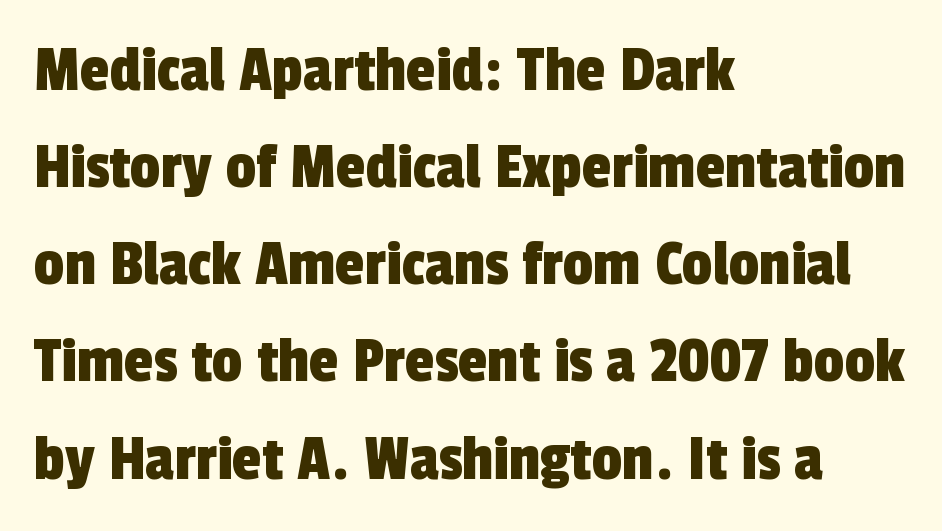
The image shows 67 px condensed sans-serif type; set left-aligned, normal line spacing (1.45x), normal letter spacing, not underlined; a medium x-height.
